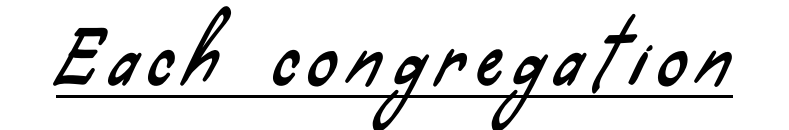
The image shows 71 px condensed sans-serif type; set underlined; low stroke contrast and a small x-height.
